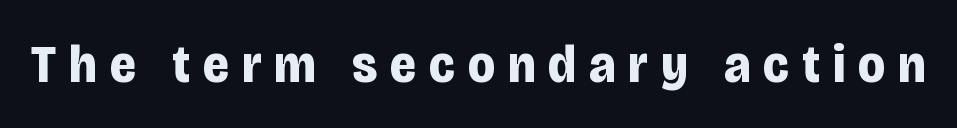
Q: Is the text bold? A: Yes.
Q: Is the text italic (slanted)? A: No, it is upright.
Q: Is the typeface a serif or a sans-serif typeface? A: Sans-serif.
Q: Is the text underlined? A: No.
Q: Is the spacing between letters normal or unusually wide? A: Unusually wide.
Q: Width (condensed, normal, or wide)? A: Condensed.
Q: Stroke contrast? A: Low.
Q: x-height? A: Large.
Q: Monospaced? A: No.
